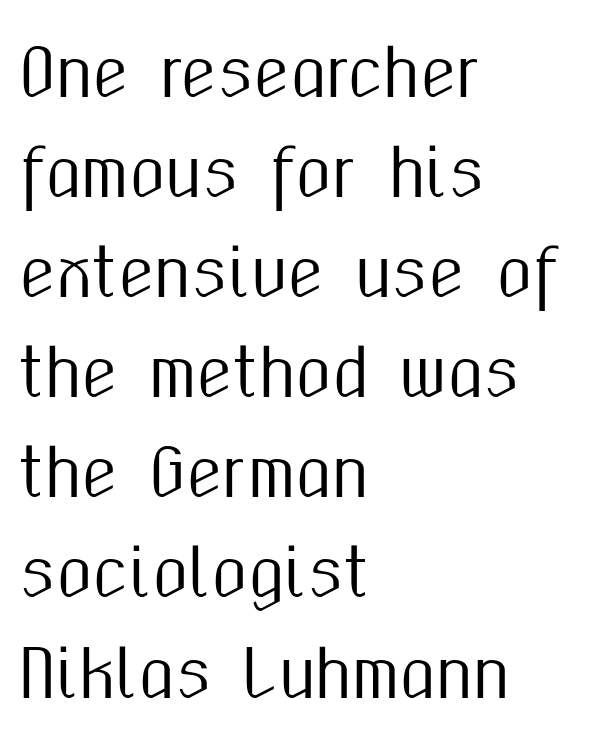
The image shows 65 px condensed sans-serif type, upright; set left-aligned, normal line spacing (1.54x), normal letter spacing, not underlined; medium stroke contrast and a medium x-height.
